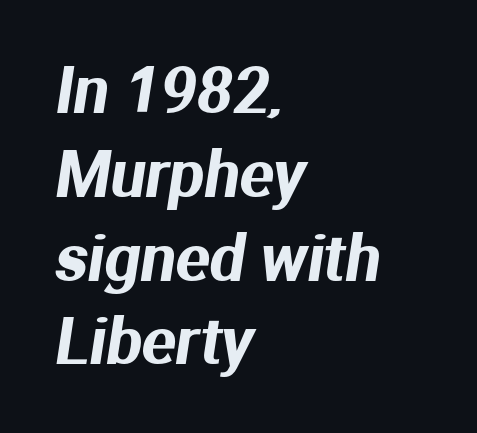
The image shows 63 px sans-serif type; set left-aligned, normal line spacing (1.33x), normal letter spacing, not underlined; medium stroke contrast and a medium x-height.
